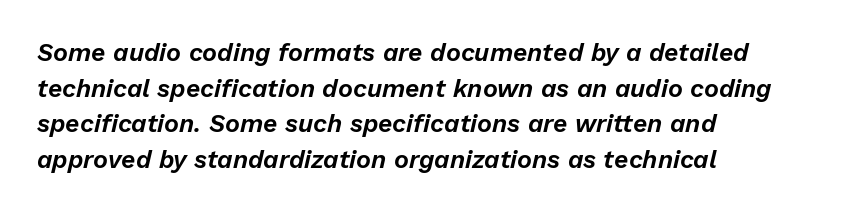
Underline: absent. A typesetter would call this leading conventional body-copy spacing. An italicized treatment has been applied to the whole sample. These lines stack with their left ends in a neat column. Tracking value appears to be zero — textbook default spacing.
